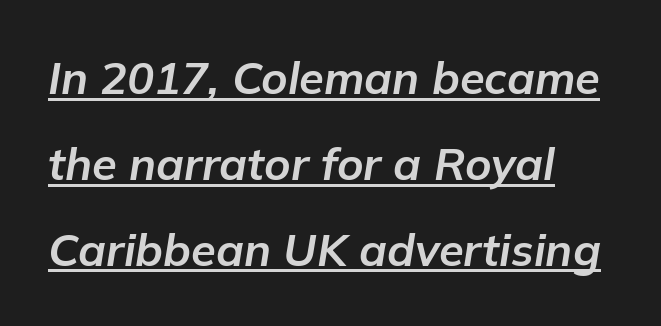
Q: Is the text bold? A: Yes.
Q: Is the text italic (slanted)? A: Yes, it leans right by about 9 degrees.
Q: Is the text underlined? A: Yes.
Q: How is the paragraph aligned? A: Left-aligned.
Q: Is the spacing between letters normal or unusually wide? A: Normal.
Q: Is the spacing between lines tight, normal or loose? A: Loose.
Q: Width (condensed, normal, or wide)? A: Normal.
Q: Stroke contrast? A: Low.
Q: x-height? A: Medium.
Q: Monospaced? A: No.
